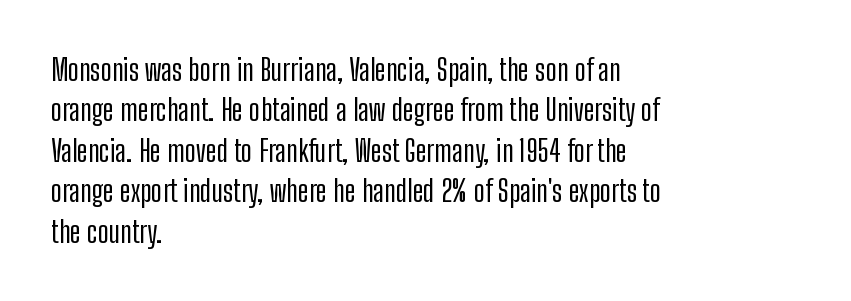
The image shows 30 px condensed sans-serif type, upright; set left-aligned, normal line spacing (1.35x), normal letter spacing, not underlined; low stroke contrast and a medium x-height.
